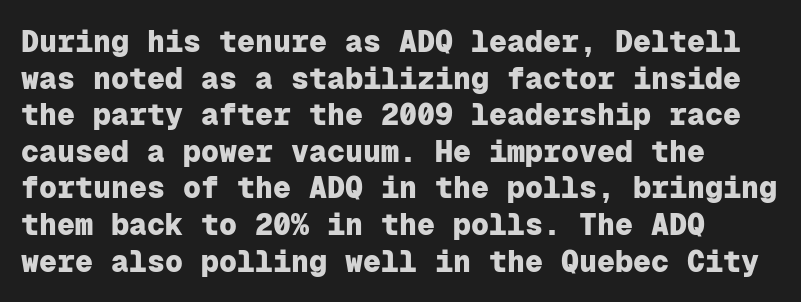
{"serif": "no", "italic": "no", "bold": "yes", "weight": "heavy", "width": "normal", "stroke_contrast": "low", "x_height": "medium", "monospaced": "yes", "underline": "no", "line_spacing_ratio": 1.22, "letter_spacing": "normal", "letter_spacing_em": 0.0, "glyph_px": 30}
